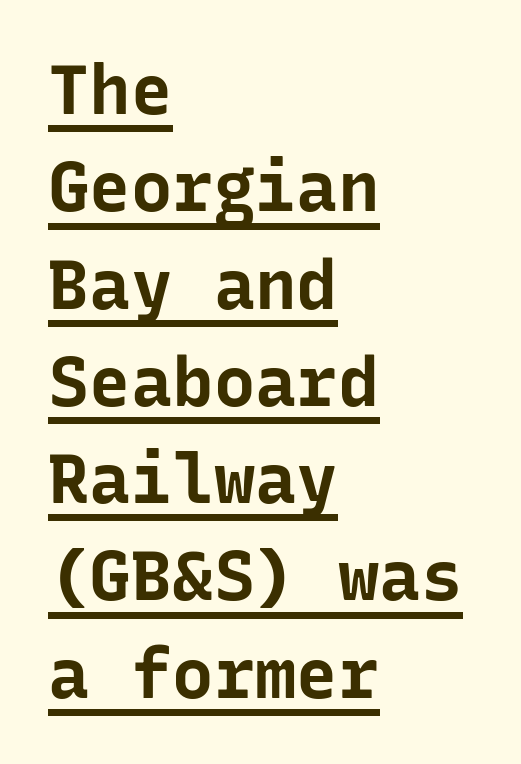
{"serif": "no", "italic": "no", "bold": "yes", "weight": "bold", "width": "normal", "stroke_contrast": "low", "x_height": "medium", "monospaced": "yes", "underline": "yes", "align": "left", "line_spacing": "normal", "line_spacing_ratio": 1.41, "letter_spacing": "normal", "letter_spacing_em": 0.0, "glyph_px": 69}
